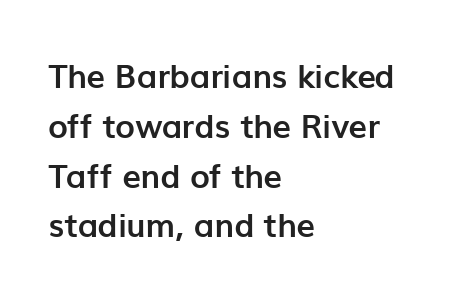
Q: Is the text bold? A: Yes.
Q: Is the text italic (slanted)? A: No, it is upright.
Q: Is the typeface a serif or a sans-serif typeface? A: Sans-serif.
Q: Is the text underlined? A: No.
Q: How is the paragraph aligned? A: Left-aligned.
Q: Is the spacing between letters normal or unusually wide? A: Normal.
Q: Is the spacing between lines tight, normal or loose? A: Normal.
Q: Width (condensed, normal, or wide)? A: Normal.
Q: Stroke contrast? A: Low.
Q: x-height? A: Medium.
Q: Monospaced? A: No.
